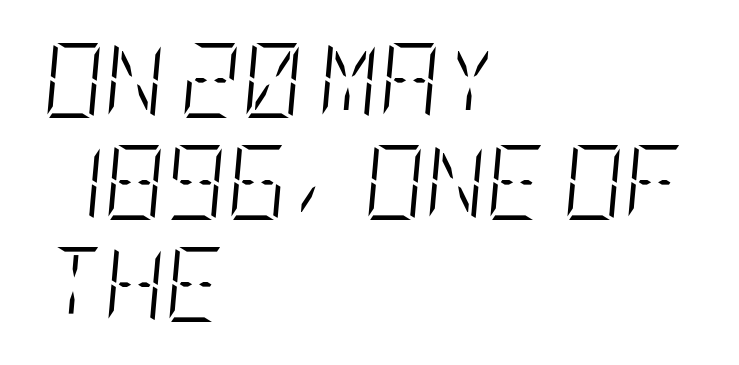
Q: Is the text bold? A: No.
Q: Is the text italic (slanted)? A: Yes, it leans right by about 5 degrees.
Q: Is the text underlined? A: No.
Q: How is the paragraph aligned? A: Left-aligned.
Q: Is the spacing between letters normal or unusually wide? A: Normal.
Q: Is the spacing between lines tight, normal or loose? A: Normal.
Q: Width (condensed, normal, or wide)? A: Condensed.
Q: Stroke contrast? A: Low.
Q: x-height? A: Large.
